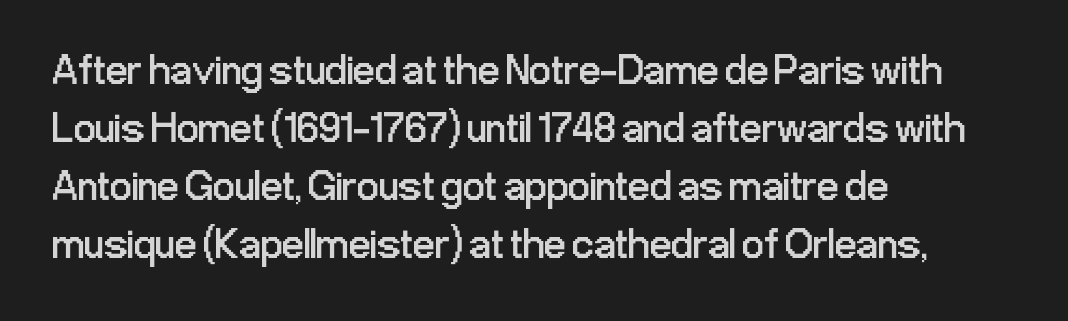
Character widths vary here, with narrow letters taking less room than wide ones. Clear beneath every line of the passage. Words appear dense and cohesive because spacing is normal. Leading: standard. Rendered with straight, roman letterforms. Caption: face not bold, strokes unweighted.
